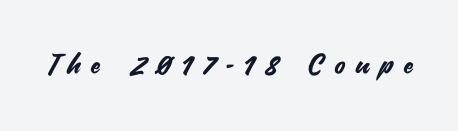
Q: Is the text italic (slanted)? A: Yes.
Q: Is the text underlined? A: No.
Q: Is the spacing between letters normal or unusually wide? A: Unusually wide.
